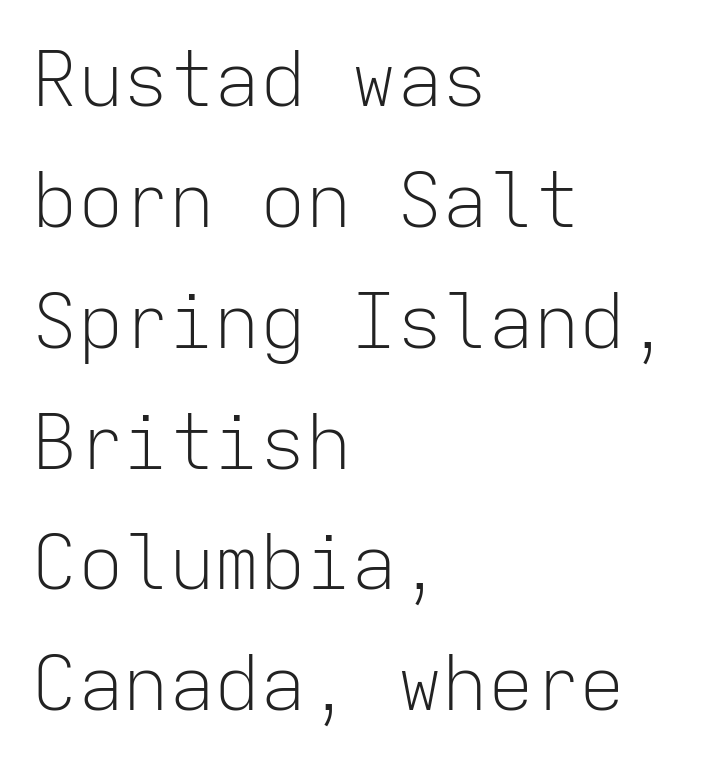
Q: Is the text bold? A: No.
Q: Is the text italic (slanted)? A: No, it is upright.
Q: Is the typeface a serif or a sans-serif typeface? A: Sans-serif.
Q: Is the text underlined? A: No.
Q: How is the paragraph aligned? A: Left-aligned.
Q: Is the spacing between letters normal or unusually wide? A: Normal.
Q: Is the spacing between lines tight, normal or loose? A: Normal.
Q: Width (condensed, normal, or wide)? A: Normal.
Q: Stroke contrast? A: Low.
Q: x-height? A: Medium.
Q: Monospaced? A: Yes.
